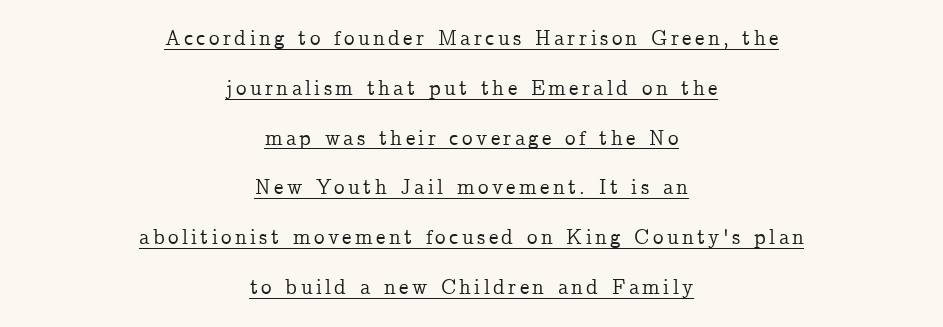
Q: Is the text italic (slanted)? A: No, it is upright.
Q: Is the text underlined? A: Yes.
Q: How is the paragraph aligned? A: Centered.
Q: Is the spacing between lines tight, normal or loose? A: Loose.
